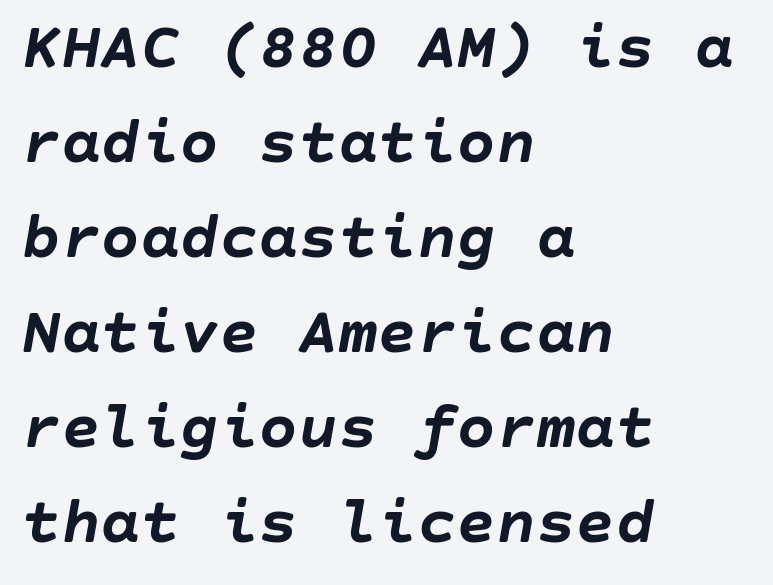
{"italic": "yes", "lean": "right", "slant_degrees": 10, "bold": "yes", "weight": "semibold", "width": "normal", "stroke_contrast": "low", "x_height": "large", "underline": "no", "align": "left", "line_spacing": "normal", "line_spacing_ratio": 1.44, "letter_spacing": "normal", "letter_spacing_em": 0.0, "glyph_px": 66}
